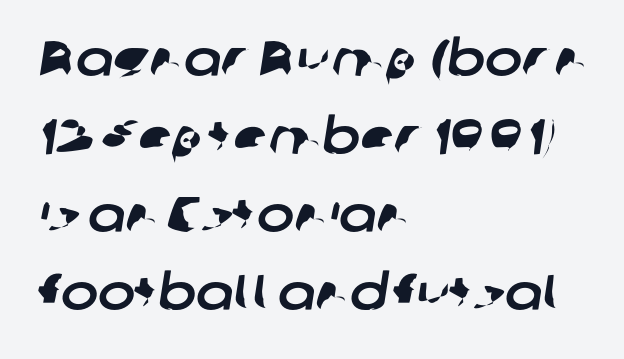
Q: Is the typeface a serif or a sans-serif typeface? A: Sans-serif.
Q: Is the text underlined? A: No.
Q: How is the paragraph aligned? A: Left-aligned.
Q: Is the spacing between letters normal or unusually wide? A: Normal.
Q: Is the spacing between lines tight, normal or loose? A: Normal.
Q: Width (condensed, normal, or wide)? A: Normal.
Q: Stroke contrast? A: Low.
Q: x-height? A: Medium.
Q: Monospaced? A: No.
